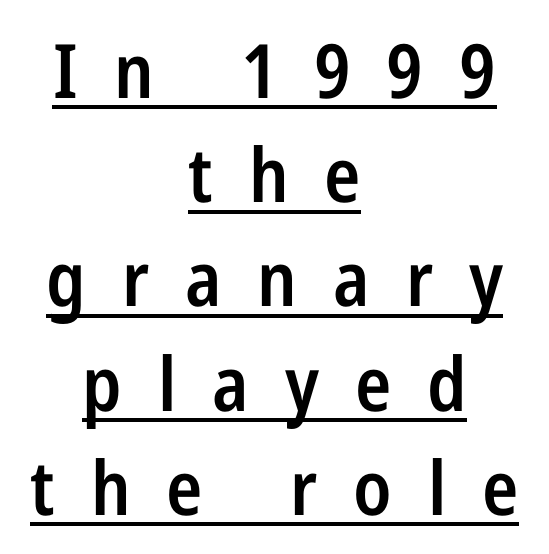
Q: Is the text bold? A: Semi-bold.
Q: Is the text italic (slanted)? A: No, it is upright.
Q: Is the typeface a serif or a sans-serif typeface? A: Sans-serif.
Q: Is the text underlined? A: Yes.
Q: How is the paragraph aligned? A: Centered.
Q: Is the spacing between letters normal or unusually wide? A: Unusually wide.
Q: Is the spacing between lines tight, normal or loose? A: Normal.
Q: Width (condensed, normal, or wide)? A: Condensed.
Q: Stroke contrast? A: Low.
Q: x-height? A: Medium.
Q: Monospaced? A: No.
